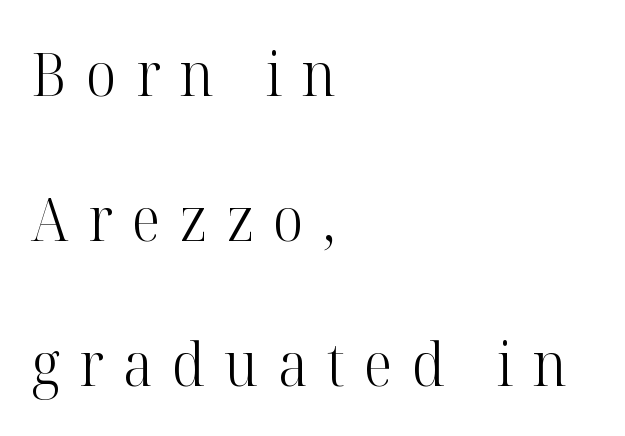
{"serif": "yes", "italic": "no", "bold": "no", "weight": "light", "width": "normal", "stroke_contrast": "high", "x_height": "medium", "monospaced": "no", "underline": "no", "align": "left", "line_spacing": "loose", "line_spacing_ratio": 2.42, "letter_spacing": "wide", "letter_spacing_em": 0.32, "glyph_px": 60}
